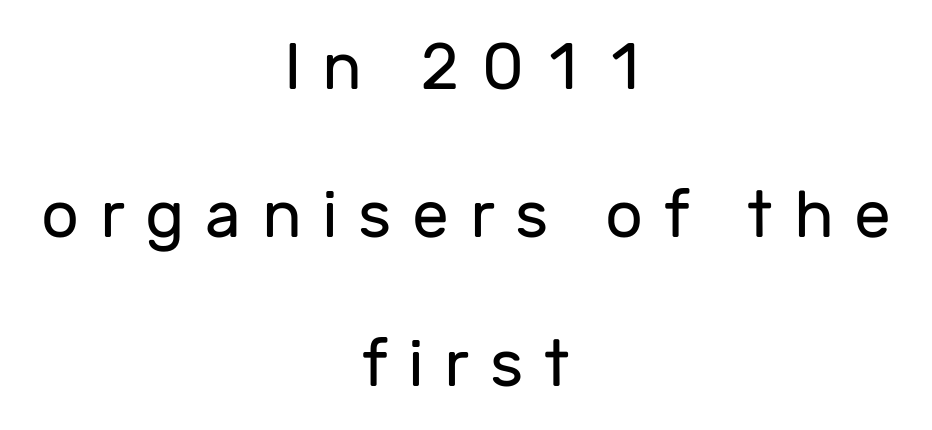
Rows of type keep a wide berth in the vertical direction. The zone under the glyphs is completely vacant. Notice how the passage keeps no hard edge, just a central spine. No italicization has been applied; the sample stays upright.
